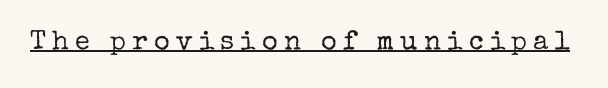
Vertical stems look standard width or narrower in stroke. Compared with typical body copy, the letter spacing here is much looser. A roman cut, with each character standing at attention. Decoration check: the copy is underlined.
